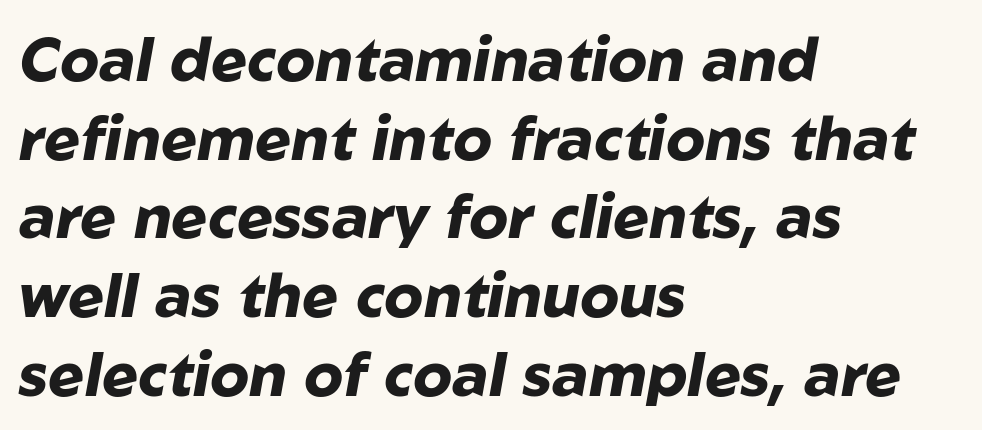
The image shows 61 px heavy type, italic (leaning right); set left-aligned, normal line spacing (1.29x), normal letter spacing, not underlined; low stroke contrast and a medium x-height.
